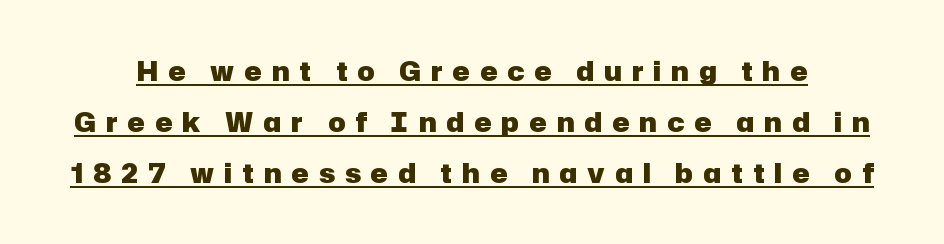
Q: Is the text bold? A: Yes.
Q: Is the text italic (slanted)? A: No, it is upright.
Q: Is the text underlined? A: Yes.
Q: Is the spacing between letters normal or unusually wide? A: Unusually wide.
Q: Is the spacing between lines tight, normal or loose? A: Loose.
